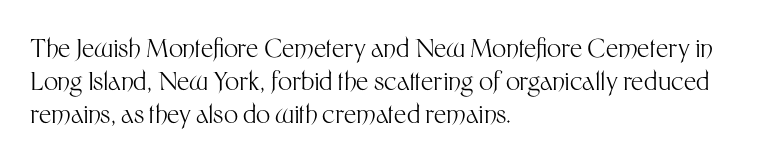
The image shows 25 px text type, upright; set left-aligned, normal line spacing (1.32x), normal letter spacing, not underlined.
